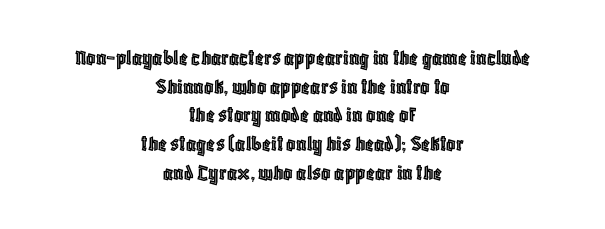
The image shows 23 px text type, upright; set centered, normal line spacing (1.25x), normal letter spacing, not underlined.
